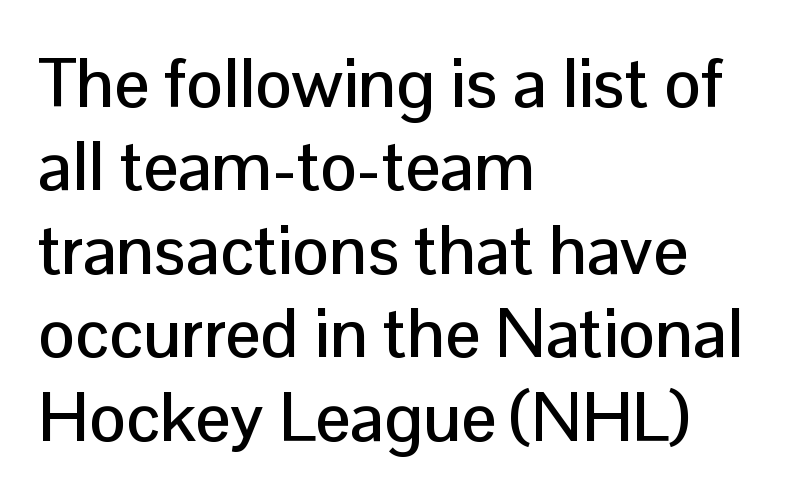
{"serif": "no", "italic": "no", "width": "normal", "stroke_contrast": "low", "x_height": "medium", "monospaced": "no", "underline": "no", "align": "left", "line_spacing_ratio": 1.21, "letter_spacing": "normal", "letter_spacing_em": 0.0, "glyph_px": 69}
